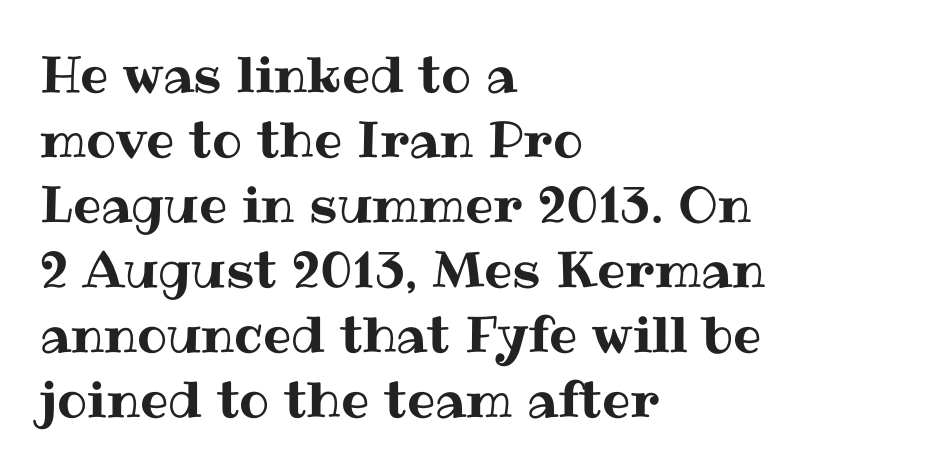
The image shows 50 px text type, upright; set left-aligned, normal line spacing (1.3x), normal letter spacing, not underlined; medium stroke contrast and a medium x-height.
